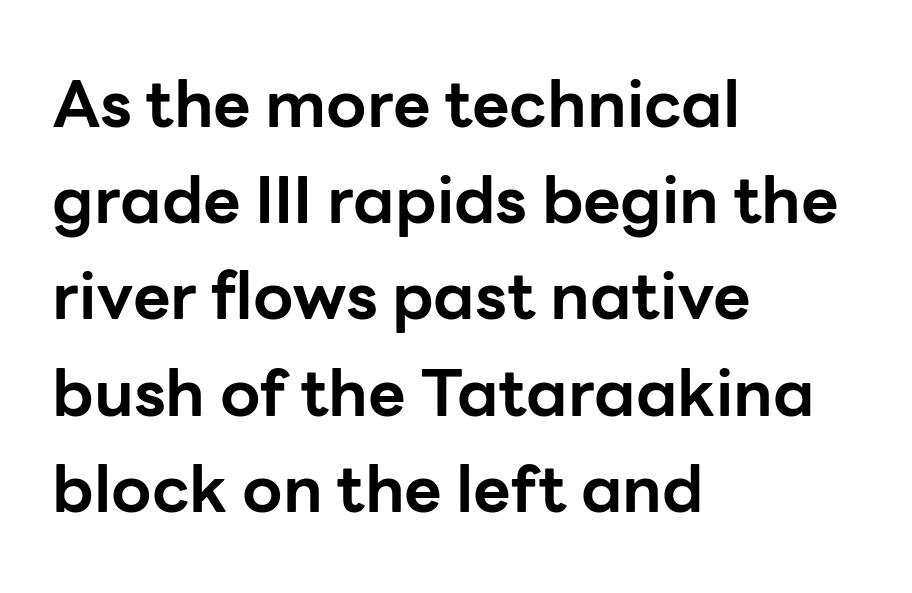
{"serif": "no", "italic": "no", "bold": "yes", "weight": "bold", "width": "normal", "stroke_contrast": "low", "x_height": "medium", "monospaced": "no", "underline": "no", "align": "left", "line_spacing": "normal", "line_spacing_ratio": 1.48, "letter_spacing": "normal", "letter_spacing_em": 0.0, "glyph_px": 65}
